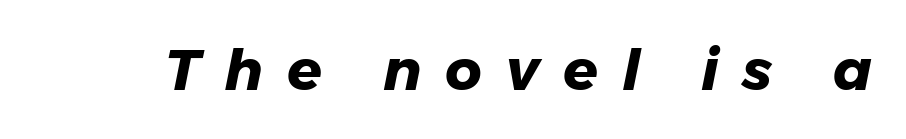
The image shows 57 px heavy type, italic (leaning right); set unusually wide letter spacing (+0.42 em), not underlined; low stroke contrast and a medium x-height.
